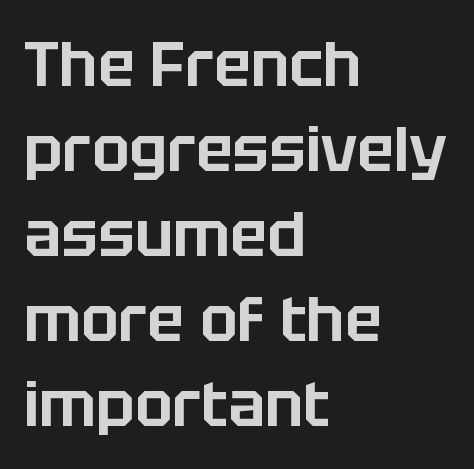
{"serif": "no", "italic": "no", "width": "normal", "stroke_contrast": "low", "x_height": "large", "monospaced": "no", "underline": "no", "align": "left", "line_spacing": "normal", "line_spacing_ratio": 1.37, "letter_spacing": "normal", "letter_spacing_em": 0.0, "glyph_px": 62}
